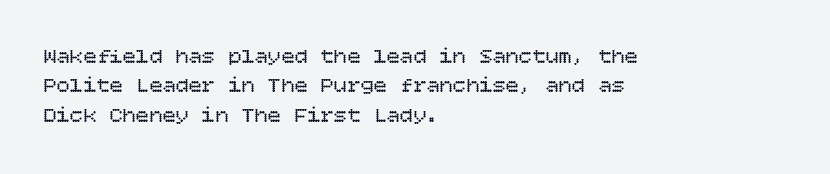
{"italic": "no", "bold": "no", "underline": "no", "align": "left", "line_spacing": "normal", "line_spacing_ratio": 1.33, "letter_spacing": "normal", "letter_spacing_em": 0.0, "glyph_px": 22}
